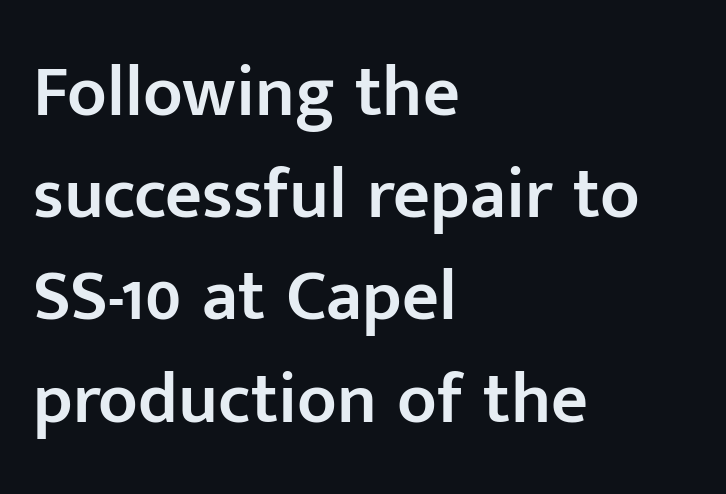
{"serif": "no", "italic": "no", "bold": "semi", "weight": "semibold", "width": "normal", "stroke_contrast": "low", "x_height": "medium", "monospaced": "no", "underline": "no", "align": "left", "line_spacing": "normal", "line_spacing_ratio": 1.42, "letter_spacing": "normal", "letter_spacing_em": 0.0, "glyph_px": 72}
